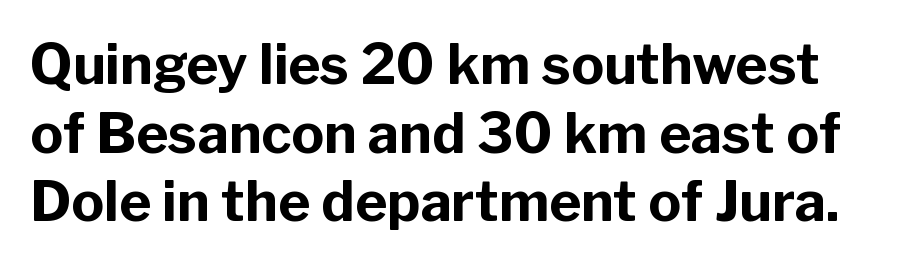
Q: Is the text bold? A: Yes.
Q: Is the text italic (slanted)? A: No, it is upright.
Q: Is the typeface a serif or a sans-serif typeface? A: Sans-serif.
Q: Is the text underlined? A: No.
Q: Is the spacing between letters normal or unusually wide? A: Normal.
Q: Is the spacing between lines tight, normal or loose? A: Normal.
Q: Width (condensed, normal, or wide)? A: Normal.
Q: Stroke contrast? A: Low.
Q: x-height? A: Medium.
Q: Monospaced? A: No.
